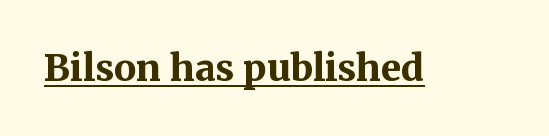
Q: Is the text bold? A: Yes.
Q: Is the text italic (slanted)? A: No, it is upright.
Q: Is the typeface a serif or a sans-serif typeface? A: Serif.
Q: Is the text underlined? A: Yes.
Q: Is the spacing between letters normal or unusually wide? A: Normal.
Q: Width (condensed, normal, or wide)? A: Normal.
Q: Stroke contrast? A: Medium.
Q: x-height? A: Medium.
Q: Monospaced? A: No.
